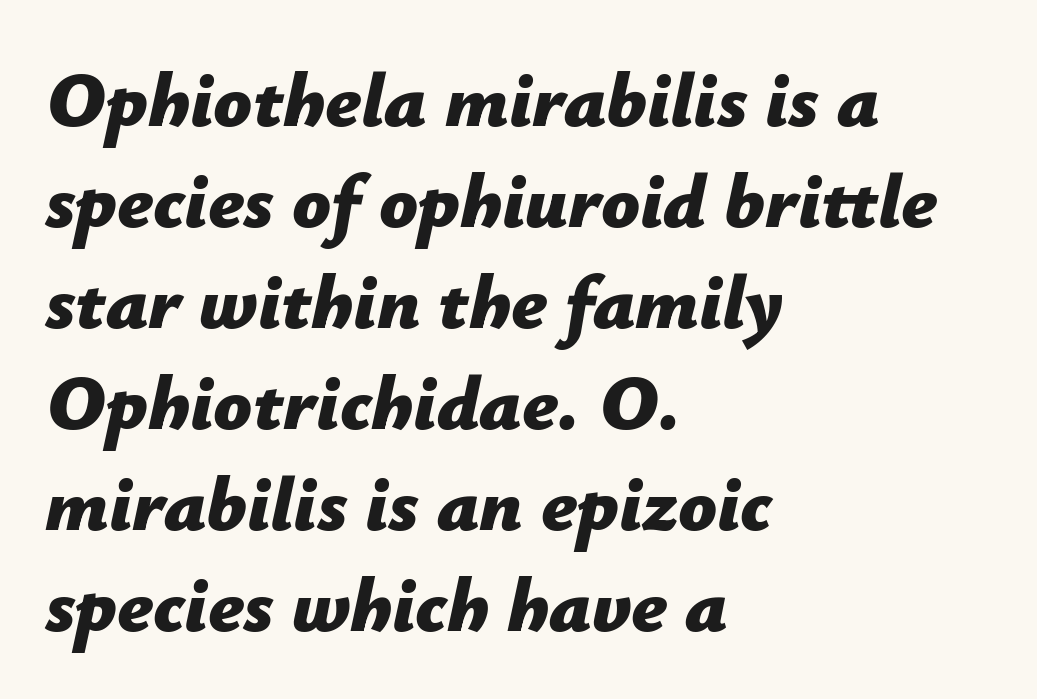
Nobody touched the tracking dial on this one. Quick note: interline space is typical. These lines are rendered in a variable-pitch font. Quick note: italic. Its strokes are broad and dark, the hallmark of bold type. The rag falls on the right side of this text block.
